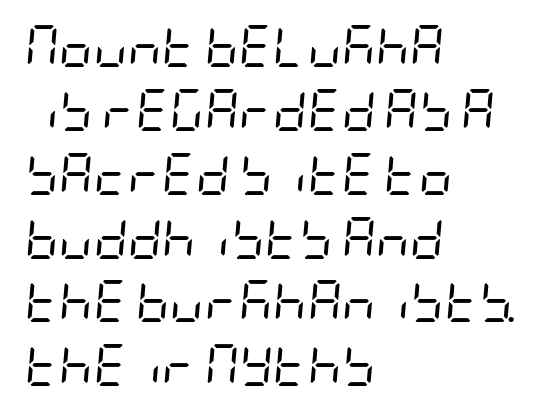
Normally led — the rows are evenly, conventionally spaced. The specimen omits any rule beneath the text block's lines. Nobody touched the tracking dial on this one. No heavy texture on the line: the type isn't bold.
